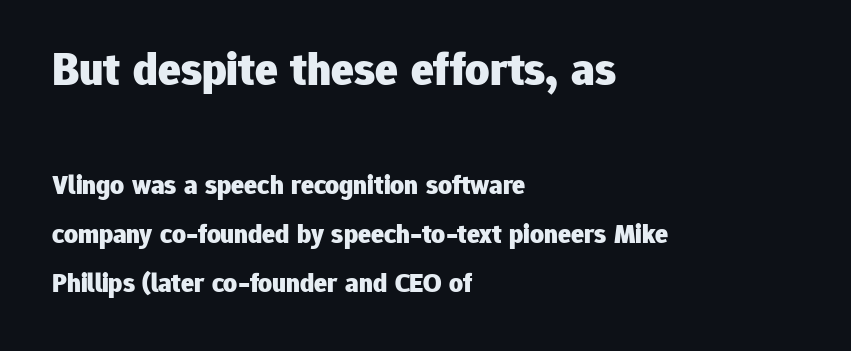
{"serif": "no", "italic": "no", "bold": "yes", "weight": "heavy", "width": "normal", "stroke_contrast": "low", "x_height": "medium", "monospaced": "no", "underline": "no", "align": "left", "line_spacing_ratio": 1.82, "letter_spacing": "normal", "letter_spacing_em": 0.0, "larger_block": "first", "size_ratio": 1.74, "glyph_px": 47}
